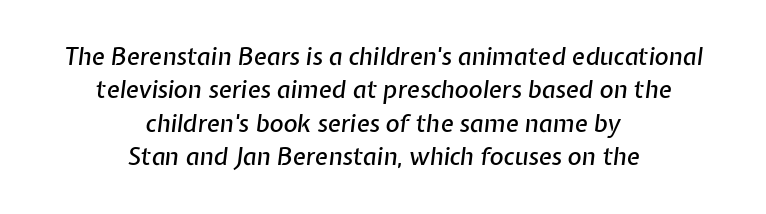
Q: Is the text italic (slanted)? A: Yes, it leans right by about 7 degrees.
Q: Is the text underlined? A: No.
Q: How is the paragraph aligned? A: Centered.
Q: Is the spacing between letters normal or unusually wide? A: Normal.
Q: Is the spacing between lines tight, normal or loose? A: Normal.
